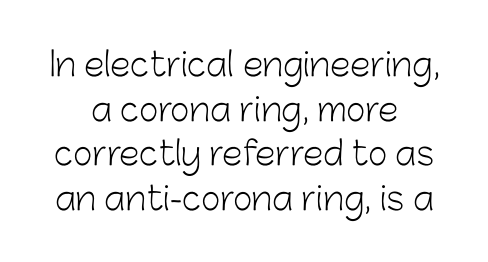
{"serif": "no", "italic": "no", "bold": "no", "weight": "light", "width": "normal", "stroke_contrast": "low", "x_height": "medium", "monospaced": "no", "underline": "no", "align": "center", "line_spacing": "normal", "line_spacing_ratio": 1.35, "letter_spacing": "normal", "letter_spacing_em": 0.0, "glyph_px": 33}
